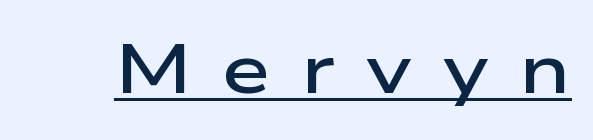
The image shows 70 px semibold, wide sans-serif type, upright; set unusually wide letter spacing (+0.44 em), underlined; low stroke contrast and a medium x-height.
